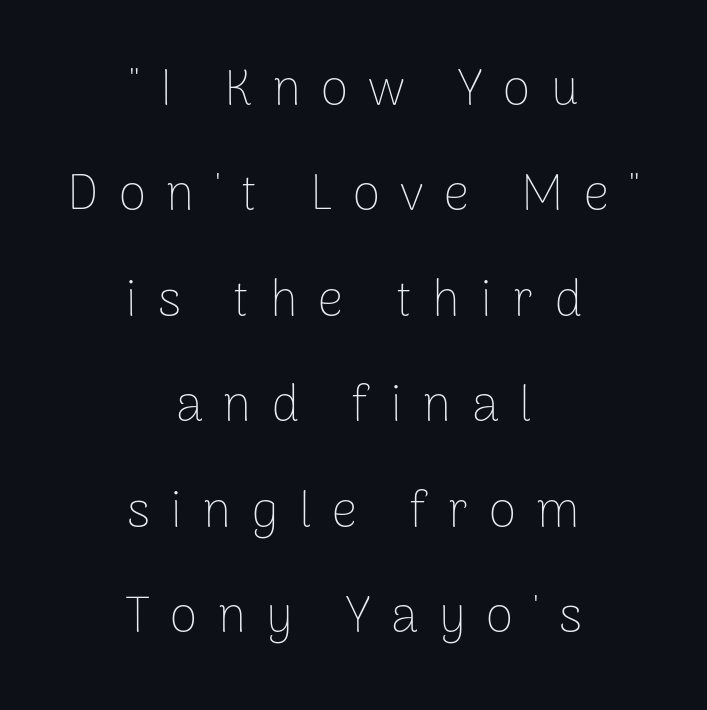
The image shows 50 px thin sans-serif type, upright; set centered, loose line spacing (2.11x), unusually wide letter spacing (+0.41 em), not underlined; low stroke contrast and a medium x-height.
